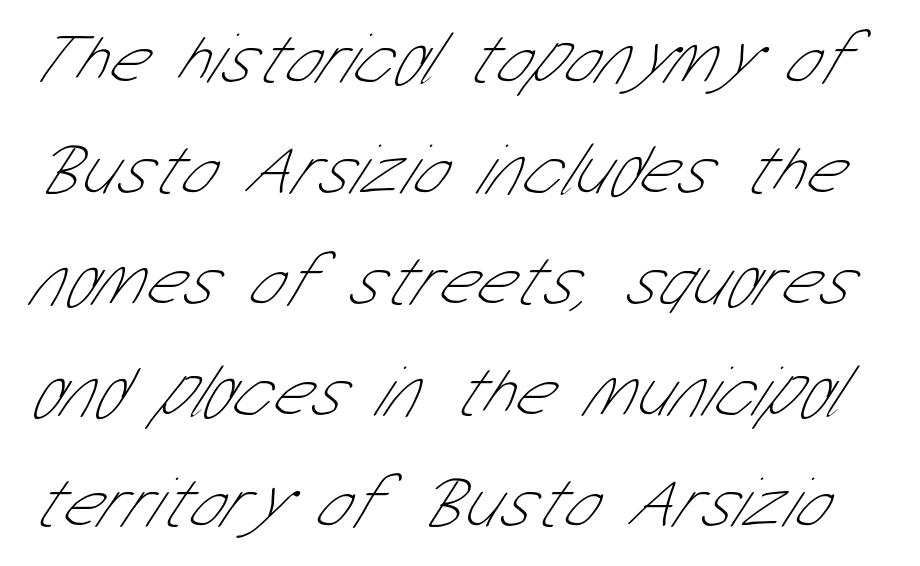
Q: Is the text bold? A: No.
Q: Is the typeface a serif or a sans-serif typeface? A: Sans-serif.
Q: Is the text underlined? A: No.
Q: Is the spacing between letters normal or unusually wide? A: Normal.
Q: Is the spacing between lines tight, normal or loose? A: Normal.
Q: Width (condensed, normal, or wide)? A: Condensed.
Q: Stroke contrast? A: Low.
Q: x-height? A: Medium.
Q: Monospaced? A: No.
